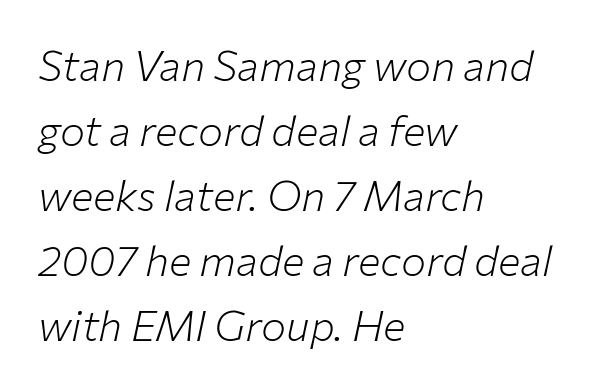
Q: Is the text bold? A: No.
Q: Is the text italic (slanted)? A: Yes, it leans right by about 12 degrees.
Q: Is the text underlined? A: No.
Q: How is the paragraph aligned? A: Left-aligned.
Q: Is the spacing between letters normal or unusually wide? A: Normal.
Q: Is the spacing between lines tight, normal or loose? A: Normal.
Q: Width (condensed, normal, or wide)? A: Normal.
Q: Stroke contrast? A: Low.
Q: x-height? A: Medium.
Q: Monospaced? A: No.
